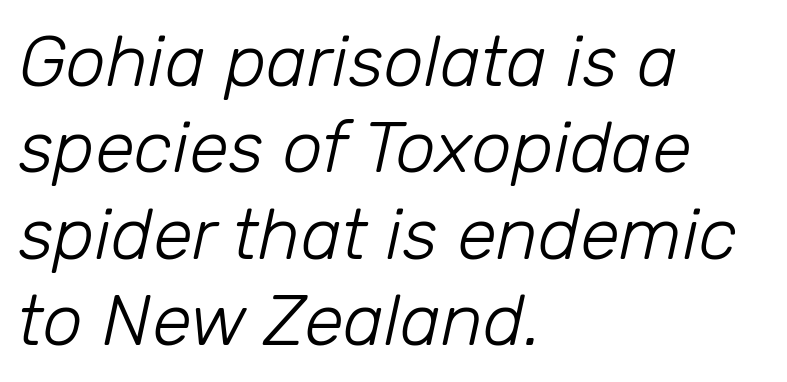
The image shows 72 px light type, italic (leaning right); set left-aligned, line spacing 1.2x, normal letter spacing, not underlined; low stroke contrast and a medium x-height.
